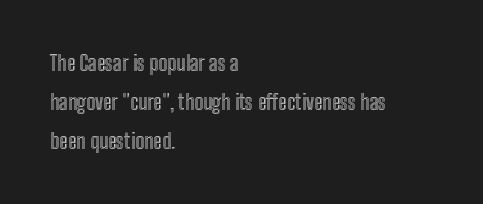
Q: Is the text italic (slanted)? A: No, it is upright.
Q: Is the text underlined? A: No.
Q: How is the paragraph aligned? A: Left-aligned.
Q: Is the spacing between letters normal or unusually wide? A: Normal.
